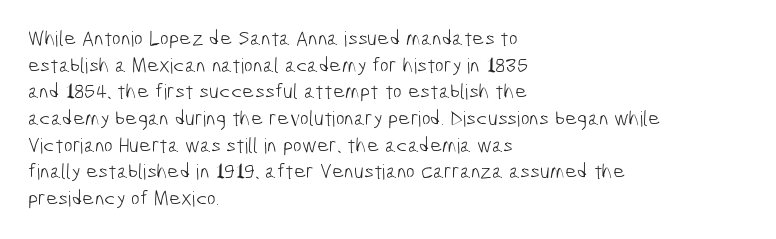
Q: Is the text bold? A: No.
Q: Is the text underlined? A: No.
Q: How is the paragraph aligned? A: Left-aligned.
Q: Is the spacing between letters normal or unusually wide? A: Normal.
Q: Is the spacing between lines tight, normal or loose? A: Normal.
